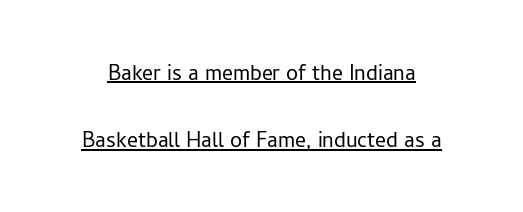
Regarding leading, the lines here are spaced well apart. Stems here are at most as thick as an everyday book face. These lines keep a tight, regular rhythm from letter to letter. The lettering holds an erect, upright posture throughout. What decoration does the sample have? An underline.
